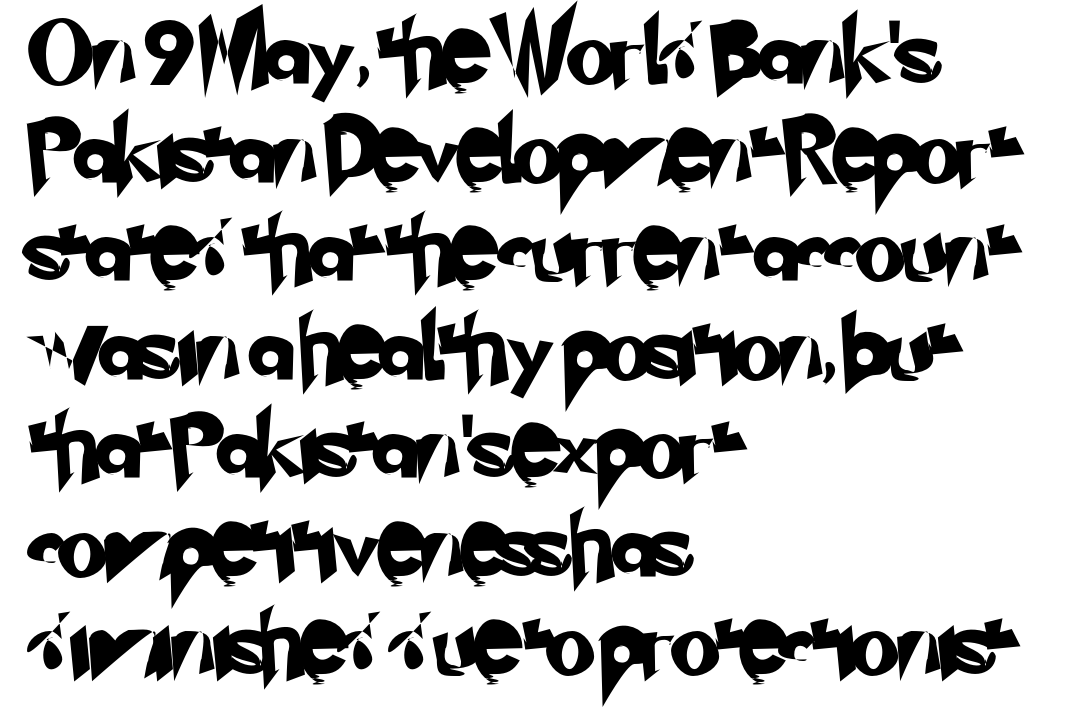
Q: Is the typeface a serif or a sans-serif typeface? A: Sans-serif.
Q: Is the text underlined? A: No.
Q: How is the paragraph aligned? A: Left-aligned.
Q: Is the spacing between letters normal or unusually wide? A: Normal.
Q: Is the spacing between lines tight, normal or loose? A: Normal.
Q: Width (condensed, normal, or wide)? A: Normal.
Q: Stroke contrast? A: Low.
Q: x-height? A: Small.
Q: Monospaced? A: No.
